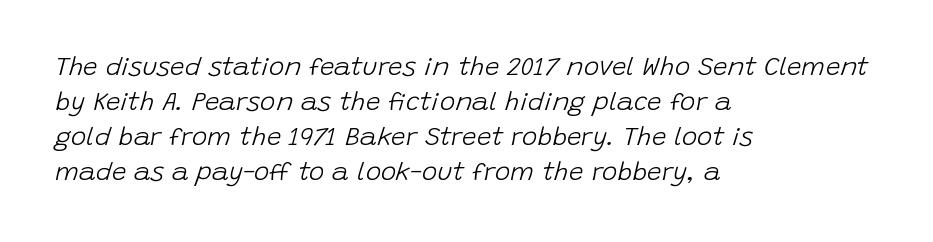
{"italic": "yes", "lean": "right", "slant_degrees": 15, "bold": "no", "underline": "no", "align": "left", "line_spacing": "normal", "line_spacing_ratio": 1.34, "letter_spacing": "normal", "letter_spacing_em": 0.0, "glyph_px": 26}
